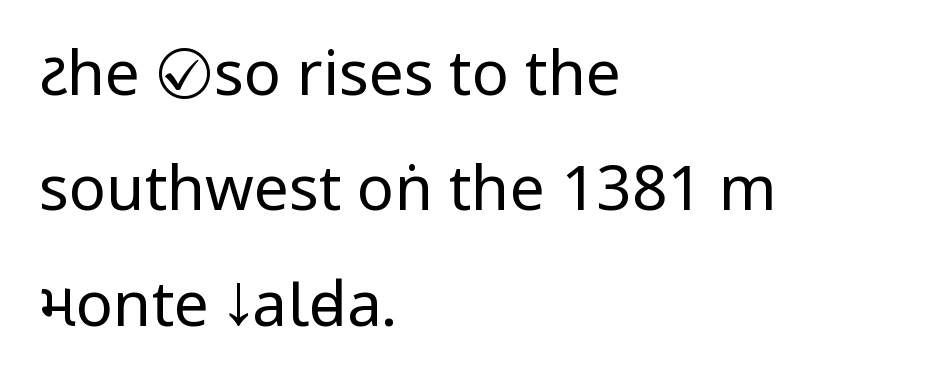
Q: Is the text bold? A: No.
Q: Is the text italic (slanted)? A: No, it is upright.
Q: Is the typeface a serif or a sans-serif typeface? A: Sans-serif.
Q: Is the text underlined? A: No.
Q: How is the paragraph aligned? A: Left-aligned.
Q: Is the spacing between letters normal or unusually wide? A: Normal.
Q: Width (condensed, normal, or wide)? A: Condensed.
Q: Stroke contrast? A: Low.
Q: x-height? A: Large.
Q: Monospaced? A: No.
